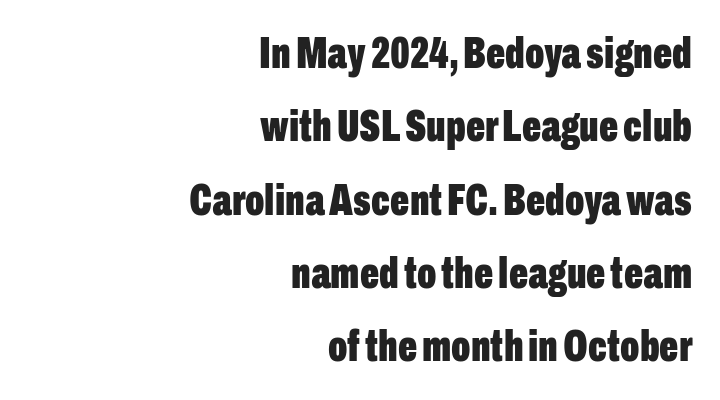
The image shows 45 px bold, condensed sans-serif type, upright; set right-aligned, normal line spacing (1.63x), normal letter spacing, not underlined; low stroke contrast and a medium x-height.
